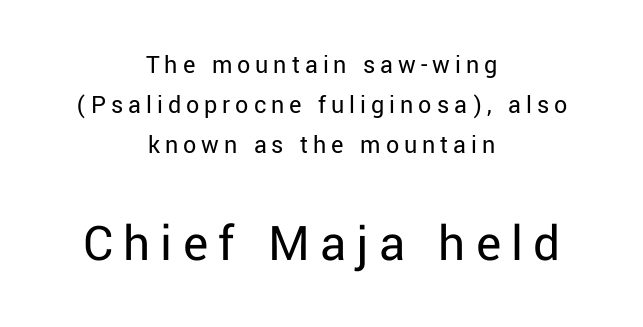
The image shows 53 px regular-weight sans-serif type, upright; set centered, normal line spacing (1.53x), not underlined; the second (bottom) block is 2.04x larger; low stroke contrast and a medium x-height.
